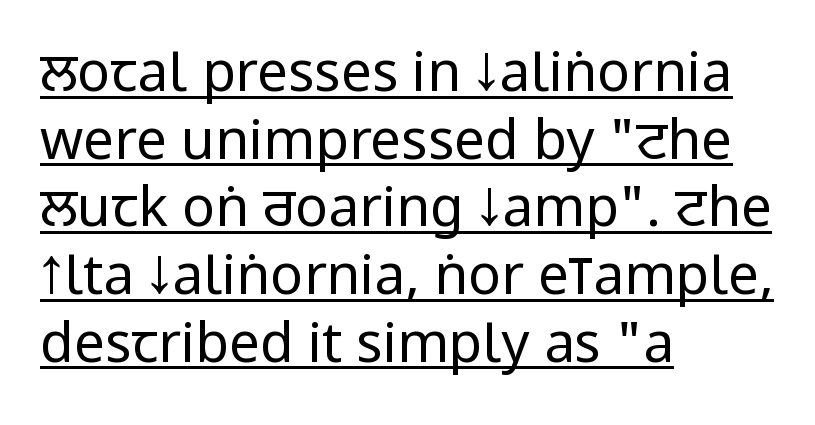
{"serif": "no", "italic": "no", "bold": "no", "weight": "regular", "width": "condensed", "stroke_contrast": "low", "underline": "yes", "align": "left", "line_spacing_ratio": 1.23, "letter_spacing": "normal", "letter_spacing_em": 0.0, "glyph_px": 55}
